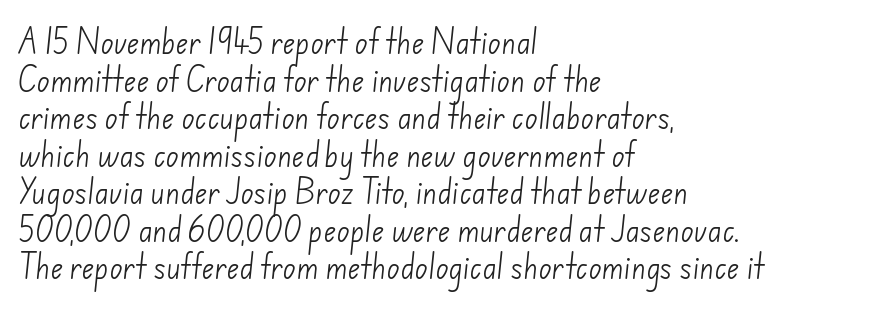
{"bold": "no", "underline": "no", "align": "left", "line_spacing": "normal", "line_spacing_ratio": 1.39, "letter_spacing": "normal", "letter_spacing_em": 0.0, "glyph_px": 27}
